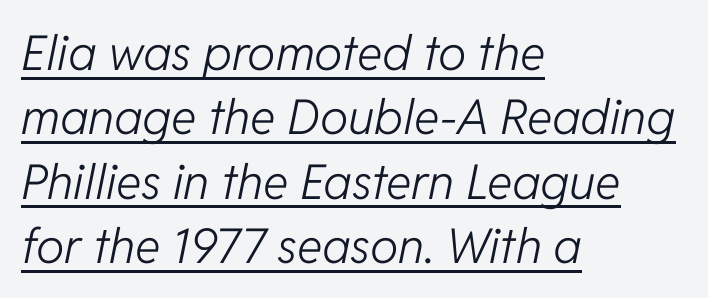
The image shows 48 px light type, italic (leaning right); set left-aligned, normal line spacing (1.34x), normal letter spacing, underlined; low stroke contrast and a medium x-height.
